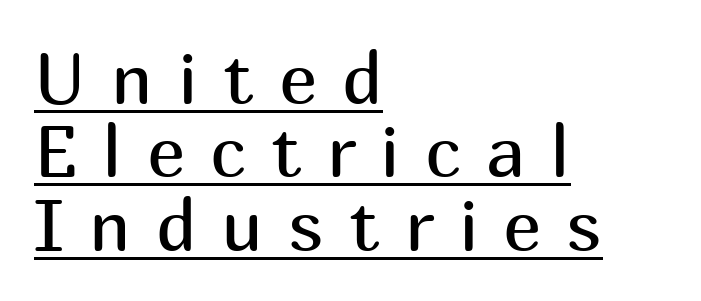
The image shows 72 px regular-weight sans-serif type, upright; set left-aligned, tight line spacing (1.02x), unusually wide letter spacing (+0.35 em), underlined; medium stroke contrast and a medium x-height.
